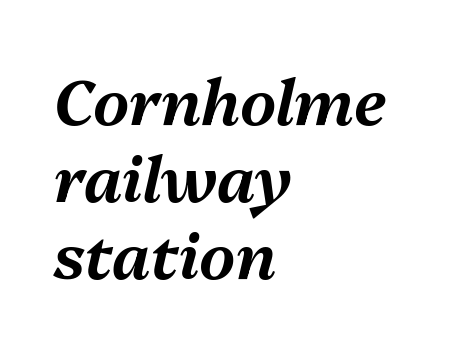
The letters are slanted; this is an italic face. Character widths vary here, with narrow letters taking less room than wide ones. The gap between lines stays unmarked. The setting favours the left margin, as ordinary paragraphs usually do.
